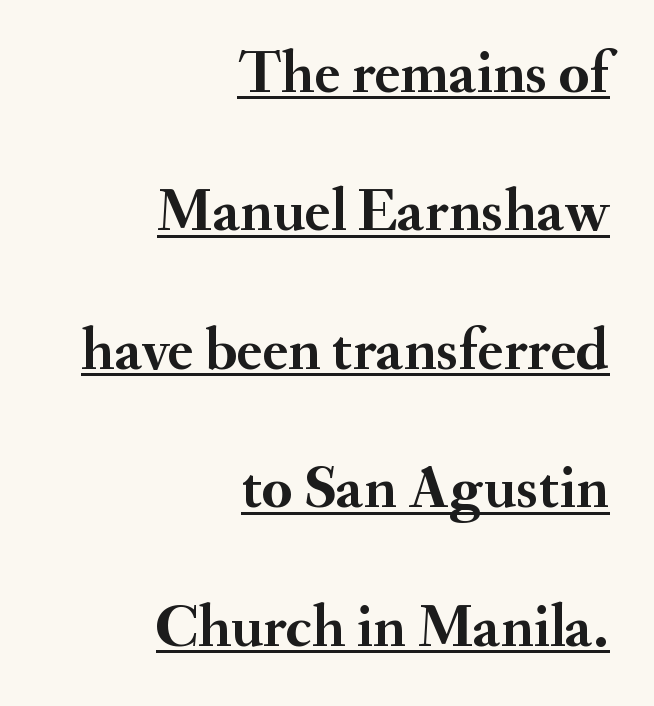
Q: Is the text bold? A: Yes.
Q: Is the text italic (slanted)? A: No, it is upright.
Q: Is the typeface a serif or a sans-serif typeface? A: Serif.
Q: Is the text underlined? A: Yes.
Q: How is the paragraph aligned? A: Right-aligned.
Q: Is the spacing between letters normal or unusually wide? A: Normal.
Q: Is the spacing between lines tight, normal or loose? A: Loose.
Q: Width (condensed, normal, or wide)? A: Normal.
Q: Stroke contrast? A: Medium.
Q: x-height? A: Small.
Q: Monospaced? A: No.
